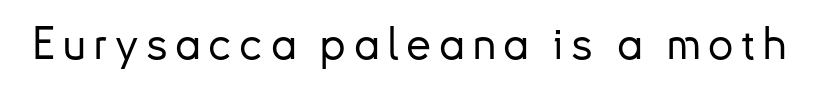
The image shows 45 px sans-serif type, upright; set not underlined; low stroke contrast and a small x-height.
